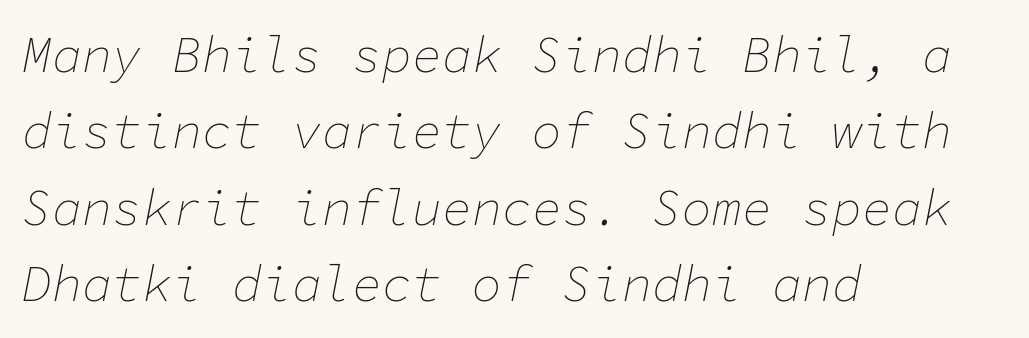
Vertically, the passage feels balanced, rows spaced as you'd expect. The strip under each line holds only bare page. These lines are set flush left with a ragged right edge. This sample uses plain, unmodified letter spacing. The letters march in equal steps, a hallmark of fixed-pitch type.
